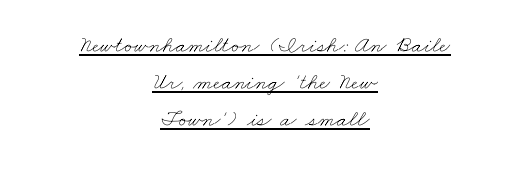
The rag falls on both sides of this text block equally. These characters rest on top of a visible drawn line. Short note: letters normally spaced. A typesetter would call this leading conventional body-copy spacing.
